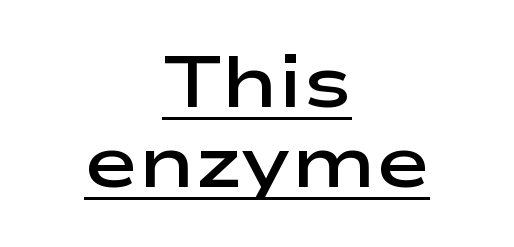
{"serif": "no", "italic": "no", "bold": "semi", "weight": "semibold", "width": "wide", "stroke_contrast": "low", "x_height": "medium", "monospaced": "no", "underline": "yes", "align": "center", "line_spacing": "tight", "line_spacing_ratio": 1.1, "letter_spacing": "normal", "letter_spacing_em": 0.0, "glyph_px": 73}
